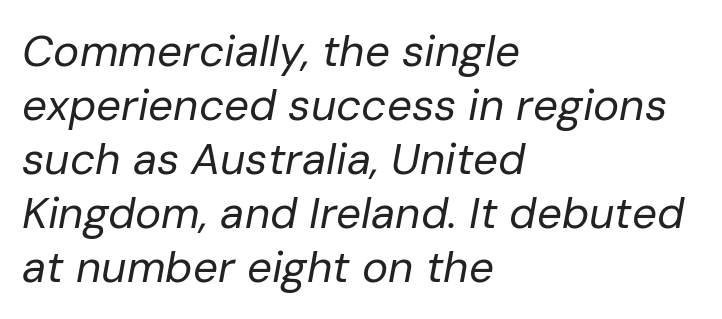
Weight: regular or lighter. These lines were composed using italics. Standard letterfit; no display-style spreading of the glyphs. Descenders hang freely into open space.
